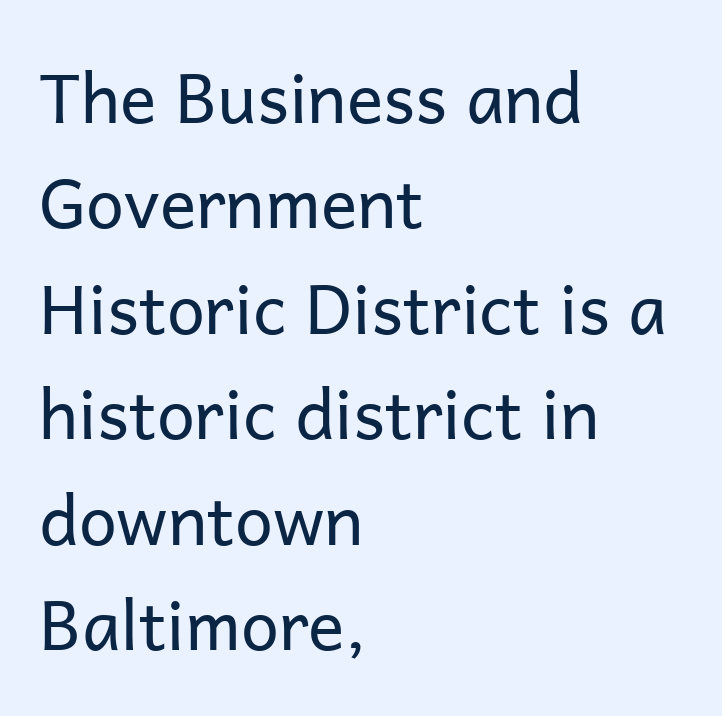
The image shows 68 px regular-weight sans-serif type, upright; set left-aligned, normal line spacing (1.55x), normal letter spacing, not underlined; low stroke contrast and a medium x-height.
